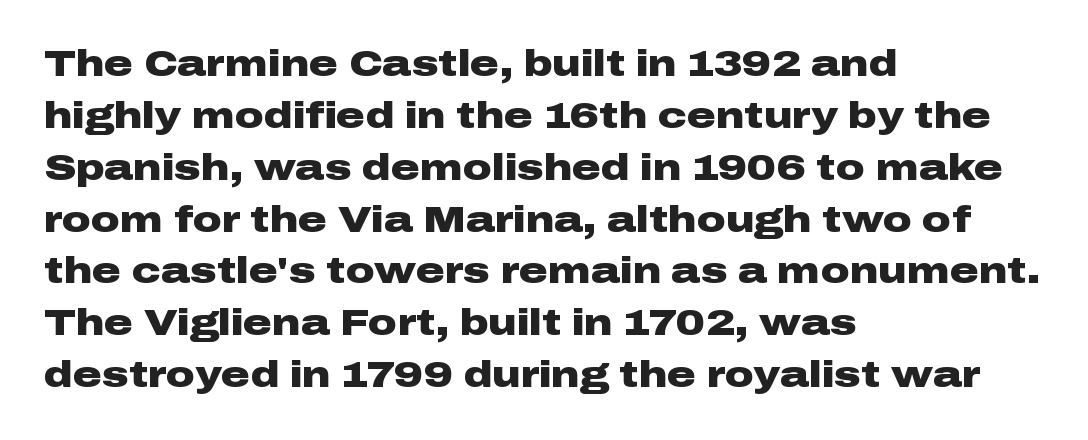
Q: Is the text bold? A: Yes.
Q: Is the text italic (slanted)? A: No, it is upright.
Q: Is the typeface a serif or a sans-serif typeface? A: Sans-serif.
Q: Is the text underlined? A: No.
Q: How is the paragraph aligned? A: Left-aligned.
Q: Is the spacing between letters normal or unusually wide? A: Normal.
Q: Is the spacing between lines tight, normal or loose? A: Normal.
Q: Width (condensed, normal, or wide)? A: Wide.
Q: Stroke contrast? A: Low.
Q: x-height? A: Medium.
Q: Monospaced? A: No.
